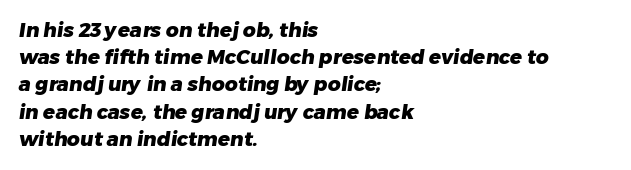
Q: Is the text bold? A: Yes.
Q: Is the text underlined? A: No.
Q: How is the paragraph aligned? A: Left-aligned.
Q: Is the spacing between letters normal or unusually wide? A: Normal.
Q: Is the spacing between lines tight, normal or loose? A: Normal.
